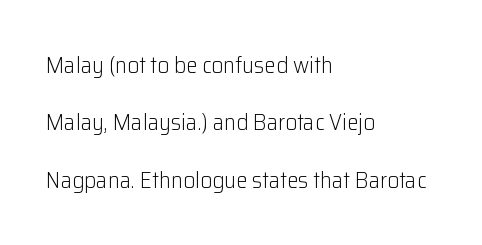
Q: Is the text bold? A: No.
Q: Is the text italic (slanted)? A: No, it is upright.
Q: Is the text underlined? A: No.
Q: How is the paragraph aligned? A: Left-aligned.
Q: Is the spacing between letters normal or unusually wide? A: Normal.
Q: Is the spacing between lines tight, normal or loose? A: Loose.
